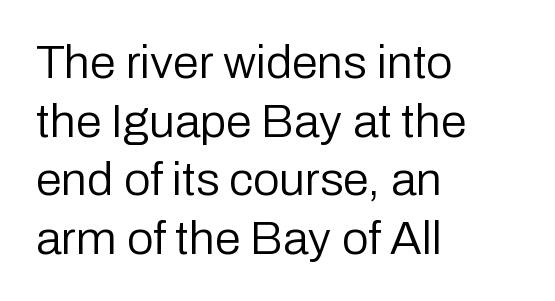
The image shows 47 px regular-weight sans-serif type, upright; set left-aligned, normal line spacing (1.25x), normal letter spacing, not underlined; low stroke contrast and a medium x-height.
